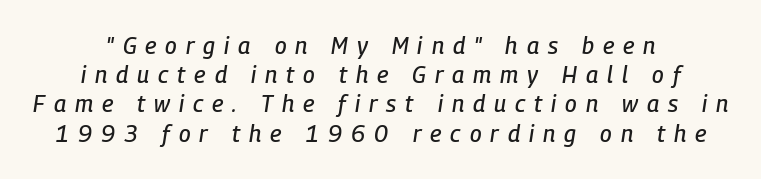
{"italic": "yes", "lean": "right", "slant_degrees": 9, "underline": "no", "line_spacing": "normal", "line_spacing_ratio": 1.27, "letter_spacing": "wide", "letter_spacing_em": 0.39, "glyph_px": 23}
